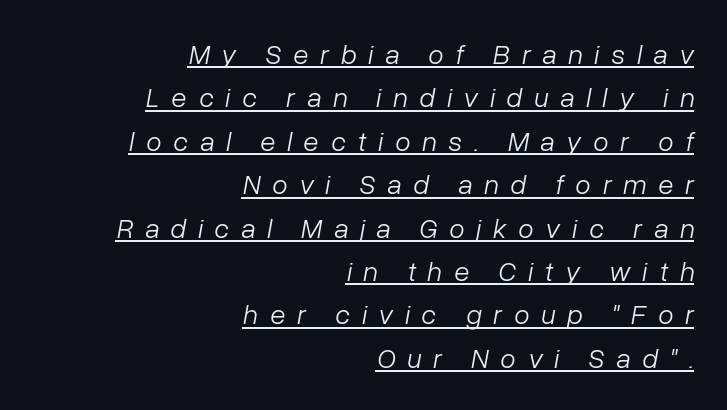
The image shows 28 px light type, italic (leaning right); set right-aligned, normal line spacing (1.55x), unusually wide letter spacing (+0.42 em), underlined; low stroke contrast and a medium x-height.
